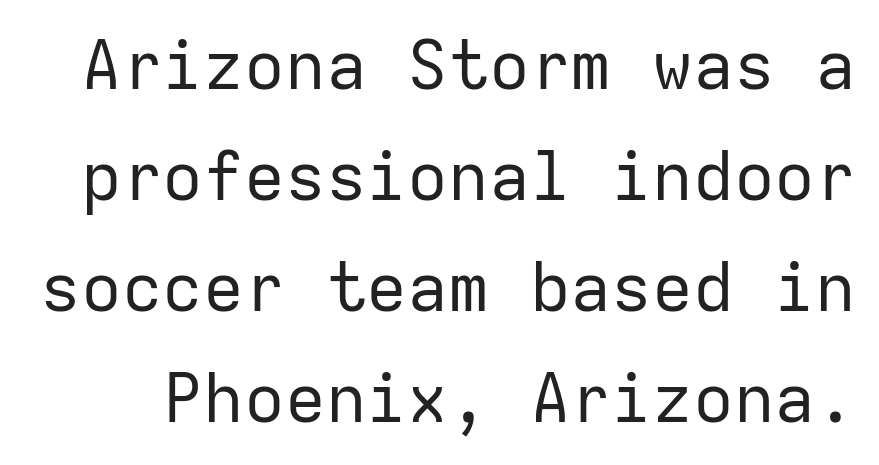
The image shows 68 px regular-weight sans-serif type, upright, monospaced; set normal line spacing (1.63x), normal letter spacing, not underlined; low stroke contrast and a medium x-height.
